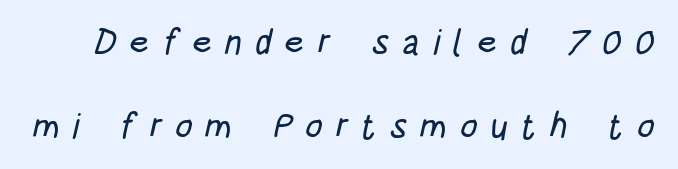
Observe the absence of serifs on each vertical stroke in this sample. A typesetter would call this proportional, since set widths differ per character. Successive baselines arrive slowly, with a big drop between each. Honestly, there is no underline to notice here at all. The face used here is rendered with a markedly widened letterfit.
